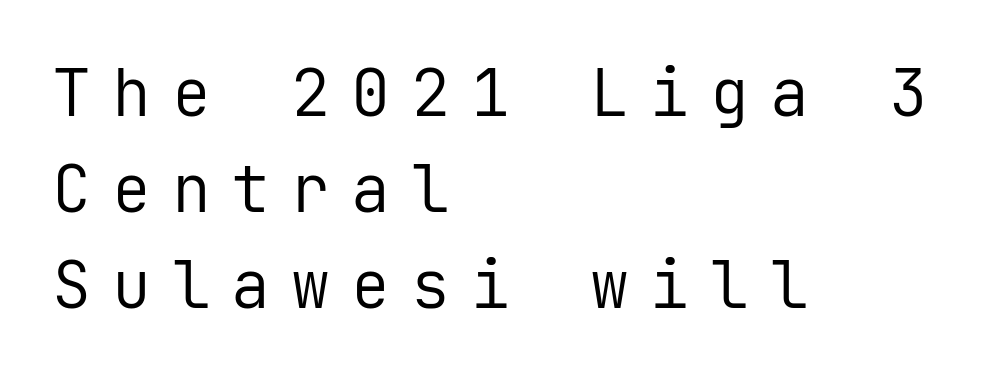
{"serif": "no", "italic": "no", "bold": "no", "weight": "regular", "width": "normal", "stroke_contrast": "low", "x_height": "medium", "monospaced": "yes", "underline": "no", "align": "left", "line_spacing": "normal", "line_spacing_ratio": 1.48, "letter_spacing": "wide", "letter_spacing_em": 0.32, "glyph_px": 65}
